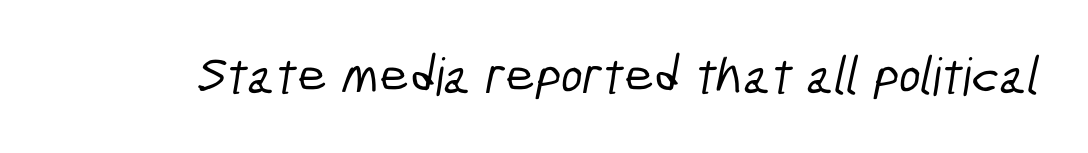
Q: Is the typeface a serif or a sans-serif typeface? A: Sans-serif.
Q: Is the text underlined? A: No.
Q: Is the spacing between letters normal or unusually wide? A: Normal.
Q: Width (condensed, normal, or wide)? A: Condensed.
Q: Stroke contrast? A: Low.
Q: x-height? A: Medium.
Q: Monospaced? A: No.
